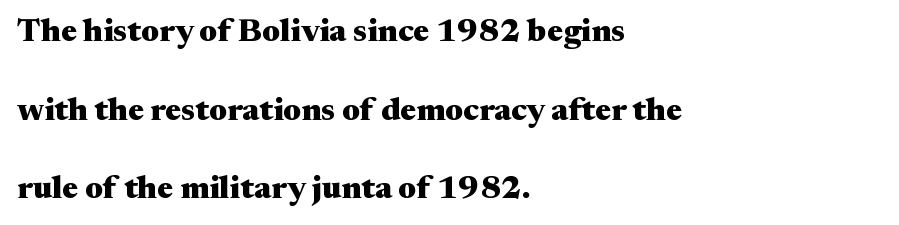
Q: Is the text bold? A: Yes.
Q: Is the text italic (slanted)? A: No, it is upright.
Q: Is the typeface a serif or a sans-serif typeface? A: Serif.
Q: Is the text underlined? A: No.
Q: How is the paragraph aligned? A: Left-aligned.
Q: Is the spacing between letters normal or unusually wide? A: Normal.
Q: Is the spacing between lines tight, normal or loose? A: Loose.
Q: Width (condensed, normal, or wide)? A: Wide.
Q: Stroke contrast? A: Medium.
Q: x-height? A: Medium.
Q: Monospaced? A: No.
